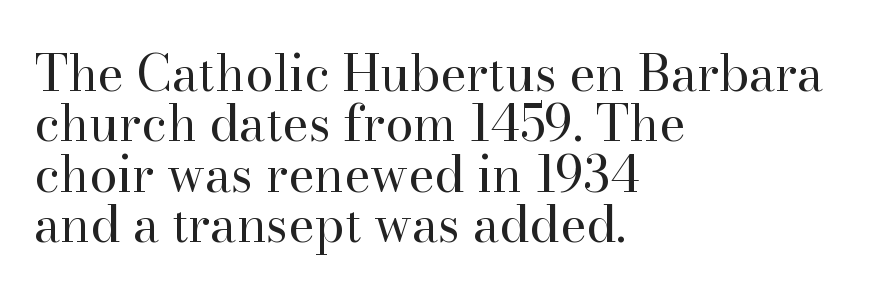
Q: Is the text bold? A: No.
Q: Is the text italic (slanted)? A: No, it is upright.
Q: Is the typeface a serif or a sans-serif typeface? A: Serif.
Q: Is the text underlined? A: No.
Q: How is the paragraph aligned? A: Left-aligned.
Q: Is the spacing between letters normal or unusually wide? A: Normal.
Q: Is the spacing between lines tight, normal or loose? A: Tight.
Q: Width (condensed, normal, or wide)? A: Normal.
Q: Stroke contrast? A: High.
Q: x-height? A: Small.
Q: Monospaced? A: No.
